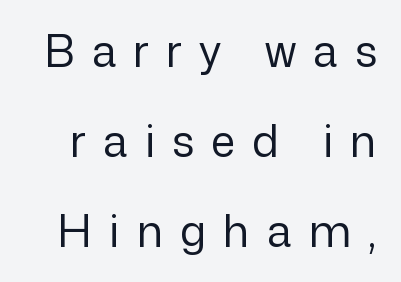
This is roman type, the default non-slanted kind. The string is rendered with underlining switched off. Loosely led — the rows are spread out. The rendering inserts visible extra space after every character. The font sits on the lighter half of the weight spectrum, regular included. This sample has the flowing, uneven cadence of proportional lettering.
